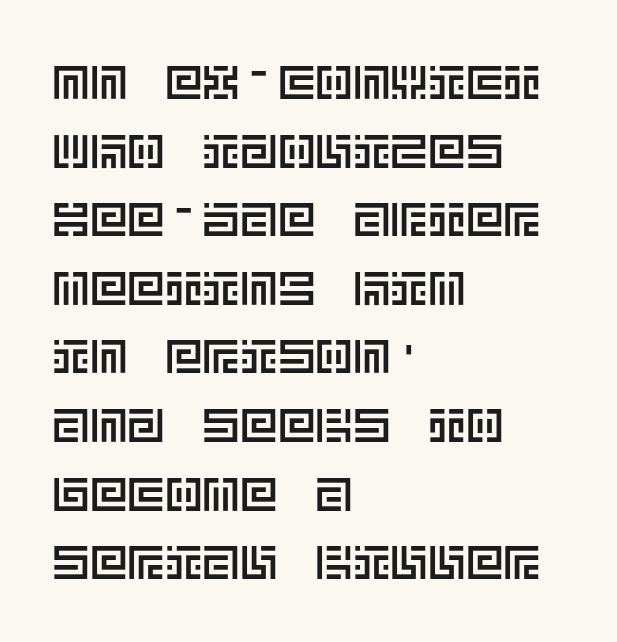
Q: Is the text italic (slanted)? A: No, it is upright.
Q: Is the text underlined? A: No.
Q: How is the paragraph aligned? A: Left-aligned.
Q: Is the spacing between letters normal or unusually wide? A: Normal.
Q: Is the spacing between lines tight, normal or loose? A: Normal.
Q: Width (condensed, normal, or wide)? A: Normal.
Q: x-height? A: Large.
